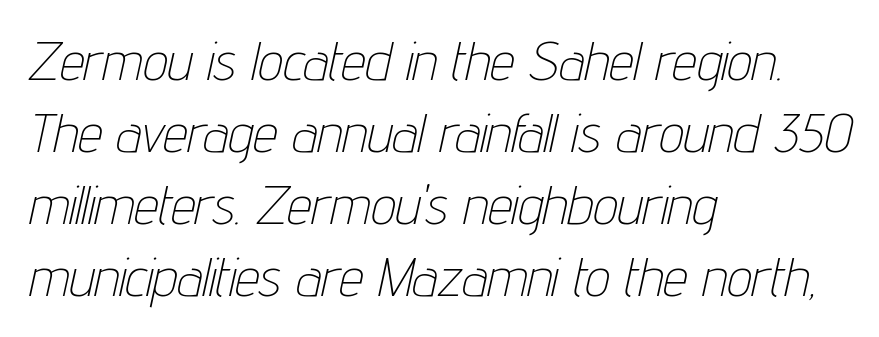
{"italic": "yes", "lean": "right", "slant_degrees": 12, "bold": "no", "weight": "thin", "width": "condensed", "stroke_contrast": "low", "x_height": "medium", "monospaced": "no", "underline": "no", "align": "left", "line_spacing": "normal", "line_spacing_ratio": 1.31, "letter_spacing": "normal", "letter_spacing_em": 0.0, "glyph_px": 55}
